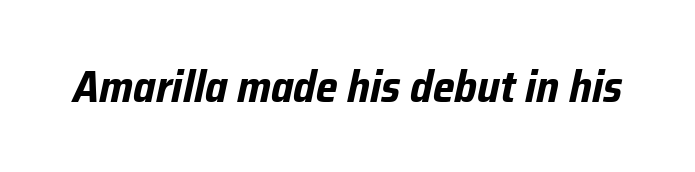
The image shows 45 px bold, condensed type, italic (leaning right); set normal letter spacing, not underlined; low stroke contrast and a medium x-height.
